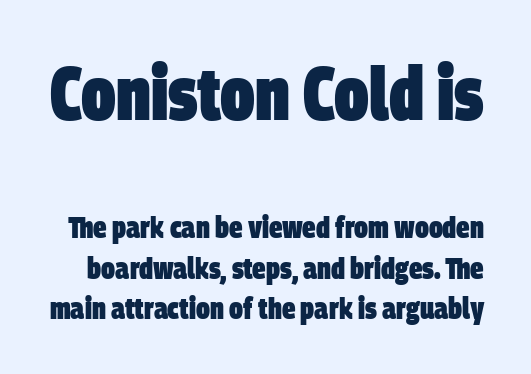
The image shows 75 px heavy, condensed sans-serif type; set normal line spacing (1.35x), normal letter spacing, not underlined; the first (top) block is 2.5x larger; low stroke contrast and a large x-height.
